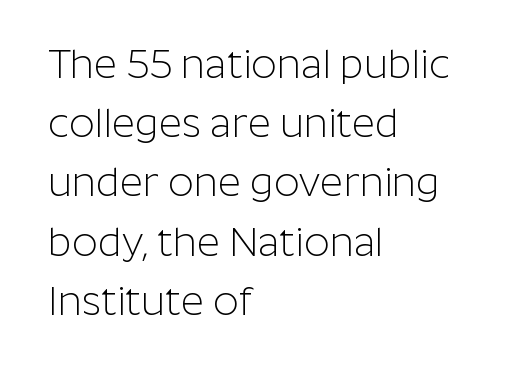
Q: Is the text bold? A: No.
Q: Is the text italic (slanted)? A: No, it is upright.
Q: Is the typeface a serif or a sans-serif typeface? A: Sans-serif.
Q: Is the text underlined? A: No.
Q: How is the paragraph aligned? A: Left-aligned.
Q: Is the spacing between letters normal or unusually wide? A: Normal.
Q: Is the spacing between lines tight, normal or loose? A: Normal.
Q: Width (condensed, normal, or wide)? A: Normal.
Q: Stroke contrast? A: Low.
Q: x-height? A: Medium.
Q: Monospaced? A: No.
